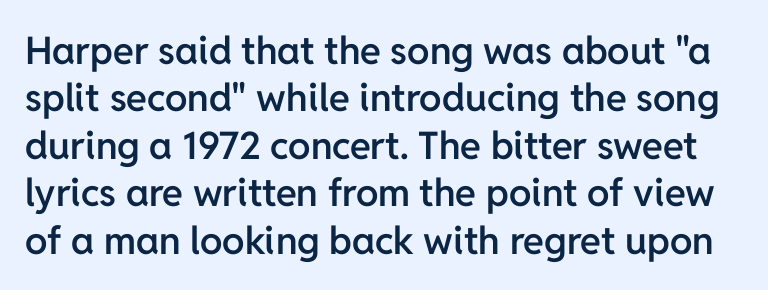
The image shows 38 px semibold sans-serif type, upright; set normal line spacing (1.25x), normal letter spacing, not underlined; low stroke contrast and a medium x-height.
